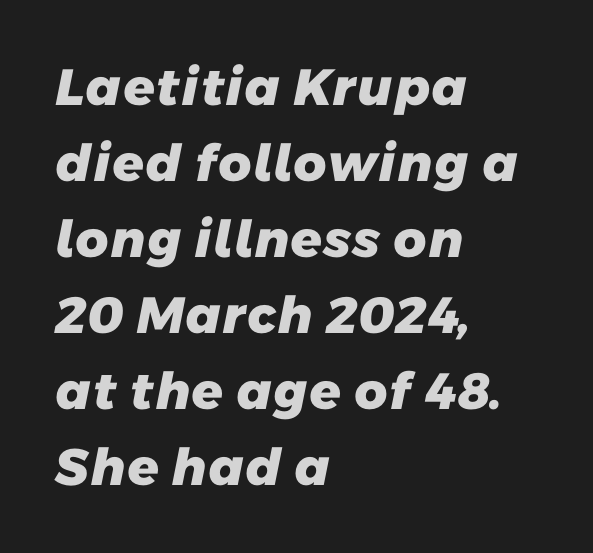
The image shows 51 px heavy sans-serif type; set left-aligned, normal line spacing (1.49x), normal letter spacing, not underlined; low stroke contrast and a medium x-height.
